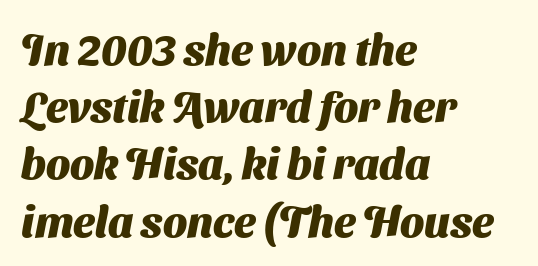
The image shows 43 px heavy sans-serif type; set left-aligned, normal line spacing (1.33x), normal letter spacing, not underlined; medium stroke contrast and a medium x-height.
